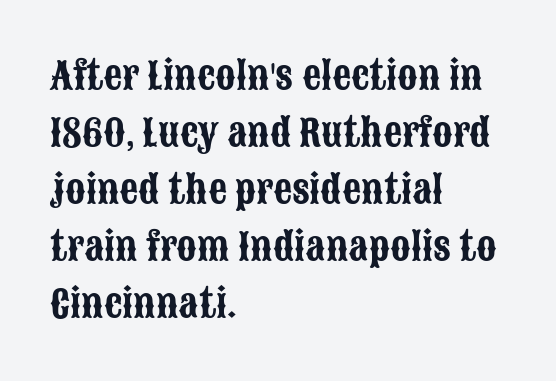
In terms of letterspacing, this is plain default setting. A clean baseline with only descenders dipping below it. Is this a fixed-width face? No — the glyphs have proportional, varying widths. How would I describe the line gaps? Plain and ordinary. Horizontally, the lines are justified to the leading edge only. Each letter's strokes conclude bluntly, with no projecting serifs.
